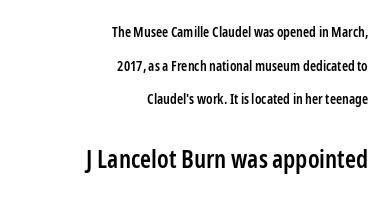
The image shows 25 px text type, upright; set right-aligned, loose line spacing (2.41x), normal letter spacing, not underlined; the second (bottom) block is 1.79x larger.
